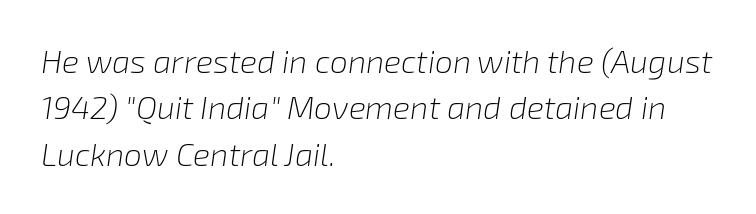
Q: Is the text bold? A: No.
Q: Is the text italic (slanted)? A: Yes, it leans right by about 8 degrees.
Q: Is the text underlined? A: No.
Q: How is the paragraph aligned? A: Left-aligned.
Q: Is the spacing between letters normal or unusually wide? A: Normal.
Q: Is the spacing between lines tight, normal or loose? A: Normal.
Q: Width (condensed, normal, or wide)? A: Normal.
Q: Stroke contrast? A: Low.
Q: x-height? A: Medium.
Q: Monospaced? A: No.
